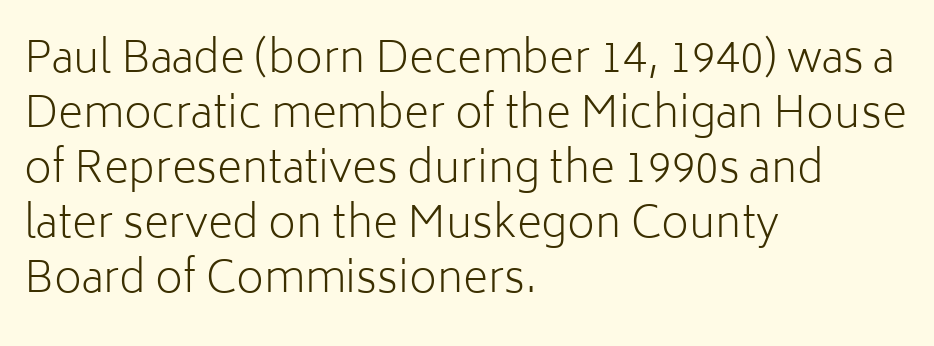
{"serif": "no", "italic": "no", "bold": "no", "weight": "light", "width": "normal", "stroke_contrast": "low", "x_height": "medium", "monospaced": "no", "underline": "no", "align": "left", "line_spacing": "normal", "line_spacing_ratio": 1.28, "letter_spacing": "normal", "letter_spacing_em": 0.0, "glyph_px": 43}
